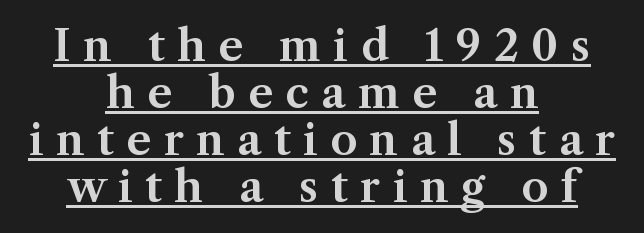
In designer terms, the underline attribute is active on this setting. Layout note: lines centered. Font category for this specimen: serif. The letters stand upright; this is a roman face.
